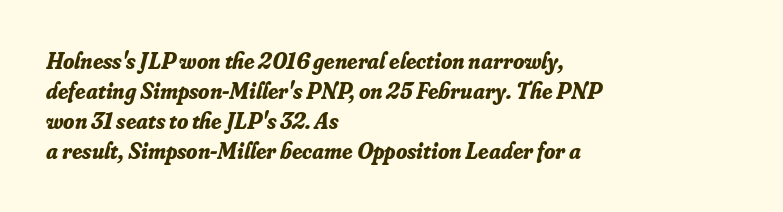
{"italic": "yes", "lean": "right", "slant_degrees": 16, "bold": "yes", "underline": "no", "align": "left", "line_spacing": "normal", "line_spacing_ratio": 1.31, "letter_spacing": "normal", "letter_spacing_em": 0.0, "glyph_px": 23}
